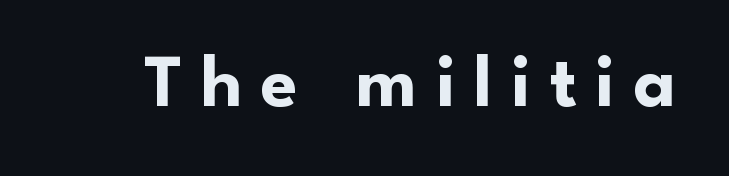
These words are printed bold, with thick strokes throughout. A typesetter would call this proportional, since set widths differ per character. Tracking value appears strongly positive — letters spread wide. These lines are composed in type without serifs. The lettering stays uniformly vertical, giving the passage a roman look.
